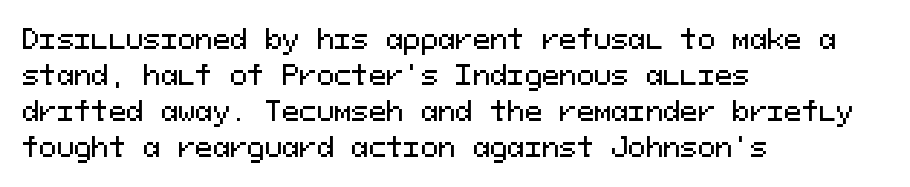
A typesetter would mark this as roman, not italic. Every row of glyphs begins at an identical x-position on the left. Descenders are the only things crossing below the line. Horizontal bands of white between lines are of average thickness.
